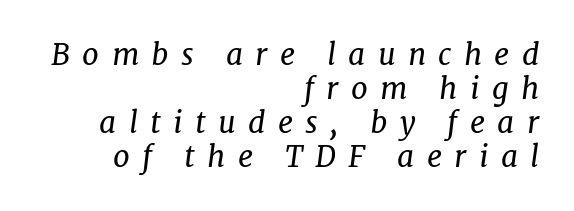
Q: Is the text bold? A: No.
Q: Is the text italic (slanted)? A: Yes, it leans right by about 7 degrees.
Q: Is the typeface a serif or a sans-serif typeface? A: Serif.
Q: Is the text underlined? A: No.
Q: How is the paragraph aligned? A: Right-aligned.
Q: Is the spacing between letters normal or unusually wide? A: Unusually wide.
Q: Is the spacing between lines tight, normal or loose? A: Tight.
Q: Width (condensed, normal, or wide)? A: Normal.
Q: Stroke contrast? A: Low.
Q: x-height? A: Medium.
Q: Monospaced? A: No.
